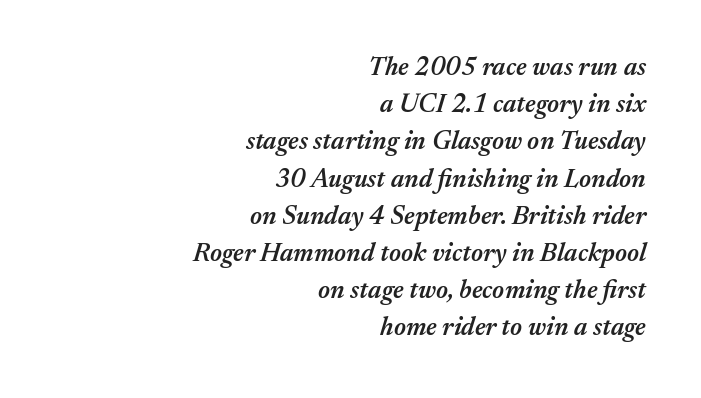
Q: Is the text bold? A: Semi-bold.
Q: Is the text italic (slanted)? A: Yes, it leans right by about 17 degrees.
Q: Is the text underlined? A: No.
Q: How is the paragraph aligned? A: Right-aligned.
Q: Is the spacing between letters normal or unusually wide? A: Normal.
Q: Is the spacing between lines tight, normal or loose? A: Normal.
